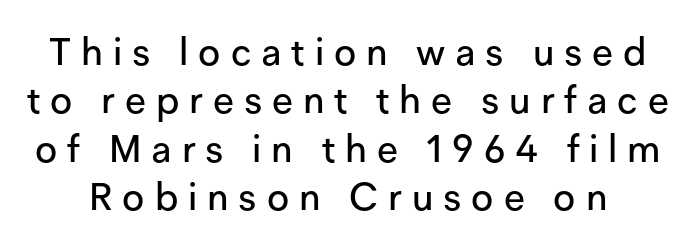
Check the space under the baseline: it is left empty. The space between consecutive lines is moderate. Glyph-to-glyph distance is far greater than everyday printed text. It's the straight-up-and-down kind of type.
